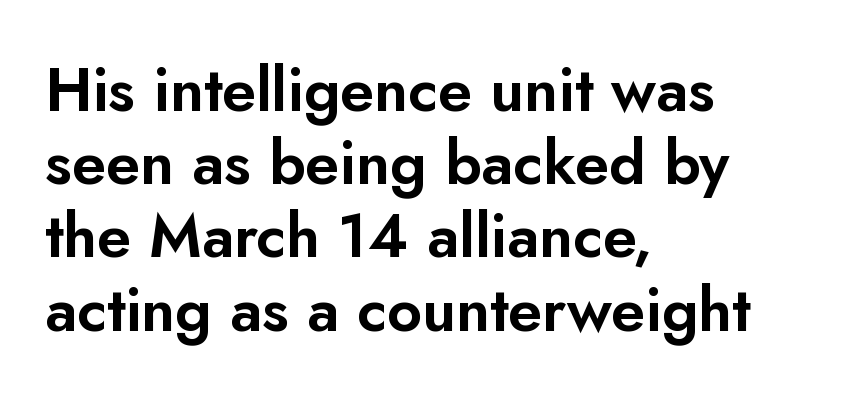
The image shows 61 px sans-serif type, upright; set left-aligned, line spacing 1.2x, normal letter spacing, not underlined; low stroke contrast and a small x-height.
